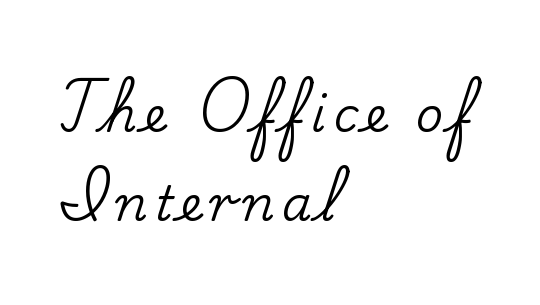
The image shows 48 px serif type; set left-aligned, line spacing 1.85x, not underlined; low stroke contrast and a small x-height.
